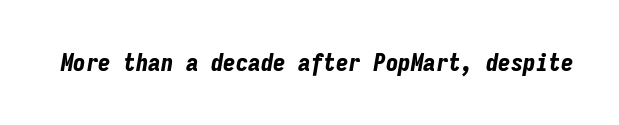
{"italic": "yes", "lean": "right", "slant_degrees": 9, "bold": "yes", "underline": "no", "letter_spacing": "normal", "letter_spacing_em": 0.0, "glyph_px": 25}
